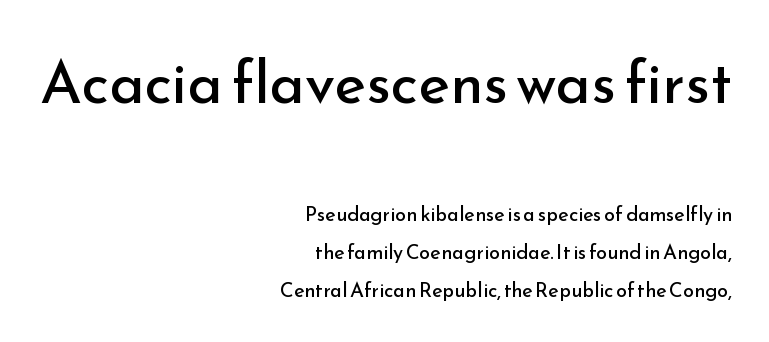
{"serif": "no", "italic": "no", "bold": "no", "weight": "regular", "width": "normal", "stroke_contrast": "low", "x_height": "small", "monospaced": "no", "underline": "no", "align": "right", "line_spacing": "loose", "line_spacing_ratio": 1.9, "letter_spacing": "normal", "letter_spacing_em": 0.0, "larger_block": "first", "size_ratio": 3.0, "glyph_px": 60}
